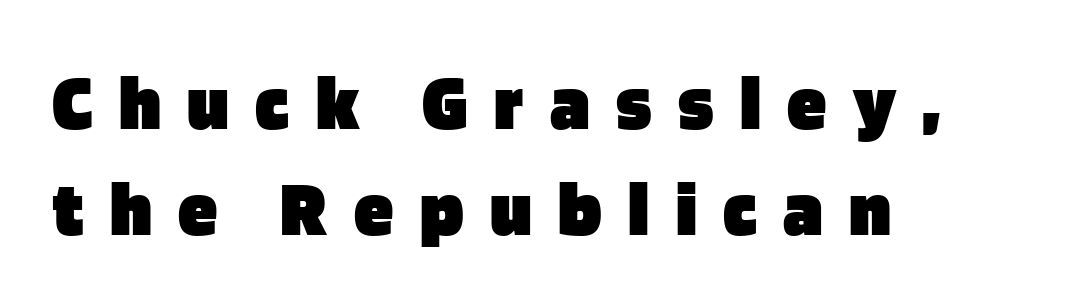
{"serif": "no", "italic": "no", "bold": "yes", "weight": "heavy", "width": "normal", "stroke_contrast": "low", "x_height": "large", "monospaced": "no", "underline": "no", "align": "left", "line_spacing": "normal", "line_spacing_ratio": 1.32, "letter_spacing": "wide", "letter_spacing_em": 0.33, "glyph_px": 80}
